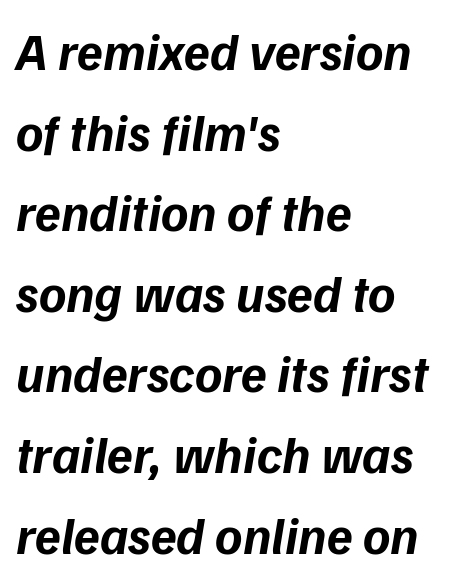
Q: Is the text bold? A: Yes.
Q: Is the text italic (slanted)? A: Yes, it leans right by about 9 degrees.
Q: Is the text underlined? A: No.
Q: How is the paragraph aligned? A: Left-aligned.
Q: Is the spacing between letters normal or unusually wide? A: Normal.
Q: Is the spacing between lines tight, normal or loose? A: Normal.
Q: Width (condensed, normal, or wide)? A: Normal.
Q: Stroke contrast? A: Low.
Q: x-height? A: Medium.
Q: Monospaced? A: No.
